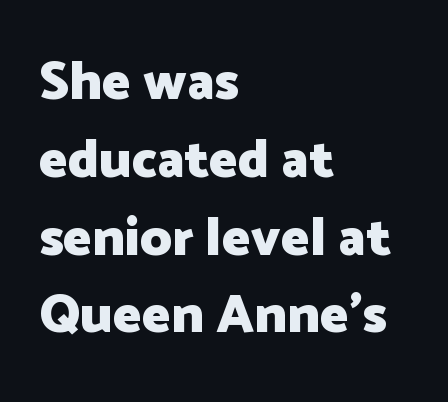
What weight is shown? A full bold with thick strokes. These lines sit exactly where default settings would place them. Vertical strokes here are truly vertical. Any mark beneath the type? The region is blank. Here the glyphs are tracked normally, forming tight word shapes. You could not count columns in this text — the font is proportionally spaced.
